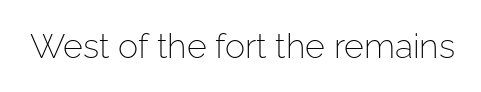
Q: Is the text bold? A: No.
Q: Is the text italic (slanted)? A: No, it is upright.
Q: Is the typeface a serif or a sans-serif typeface? A: Sans-serif.
Q: Is the text underlined? A: No.
Q: Is the spacing between letters normal or unusually wide? A: Normal.
Q: Width (condensed, normal, or wide)? A: Normal.
Q: Stroke contrast? A: Low.
Q: x-height? A: Medium.
Q: Monospaced? A: No.
